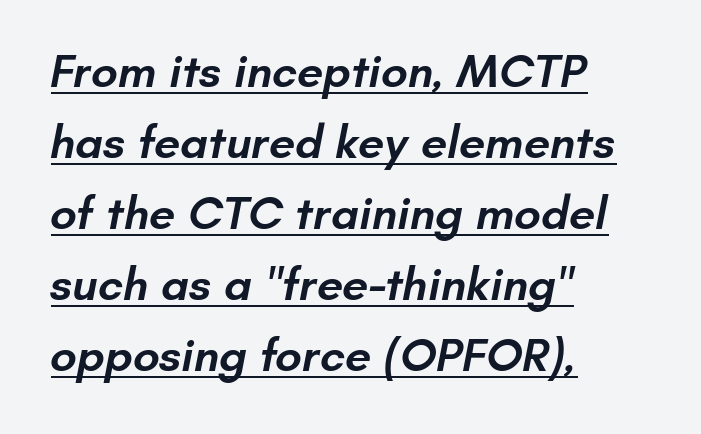
Q: Is the text bold? A: Semi-bold.
Q: Is the typeface a serif or a sans-serif typeface? A: Sans-serif.
Q: Is the text underlined? A: Yes.
Q: How is the paragraph aligned? A: Left-aligned.
Q: Is the spacing between letters normal or unusually wide? A: Normal.
Q: Is the spacing between lines tight, normal or loose? A: Normal.
Q: Width (condensed, normal, or wide)? A: Normal.
Q: Stroke contrast? A: Low.
Q: x-height? A: Small.
Q: Monospaced? A: No.
